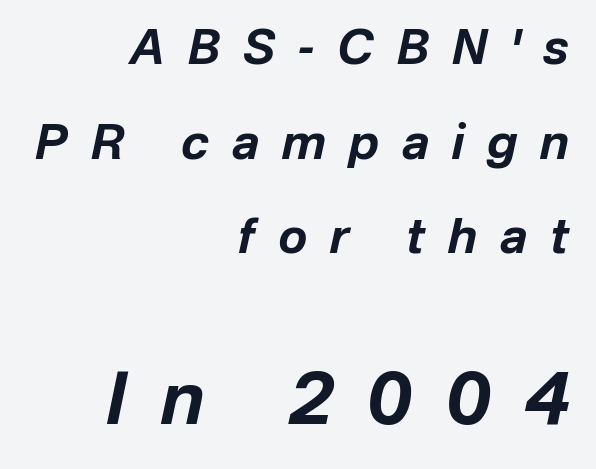
The image shows 72 px bold type, italic (leaning right); set right-aligned, loose line spacing (1.97x), unusually wide letter spacing (+0.48 em), not underlined; the second (bottom) block is 1.5x larger; low stroke contrast and a medium x-height.
